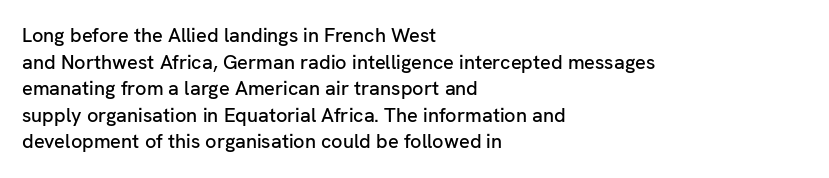
Q: Is the text italic (slanted)? A: No, it is upright.
Q: Is the text underlined? A: No.
Q: How is the paragraph aligned? A: Left-aligned.
Q: Is the spacing between letters normal or unusually wide? A: Normal.
Q: Is the spacing between lines tight, normal or loose? A: Normal.
